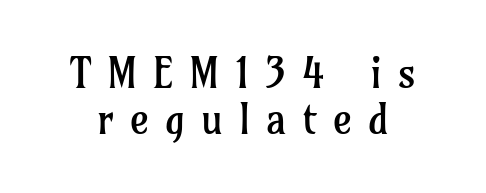
Q: Is the text bold? A: No.
Q: Is the text italic (slanted)? A: No, it is upright.
Q: Is the typeface a serif or a sans-serif typeface? A: Serif.
Q: Is the text underlined? A: No.
Q: Is the spacing between letters normal or unusually wide? A: Unusually wide.
Q: Is the spacing between lines tight, normal or loose? A: Tight.
Q: Width (condensed, normal, or wide)? A: Normal.
Q: Stroke contrast? A: Low.
Q: x-height? A: Medium.
Q: Monospaced? A: No.
